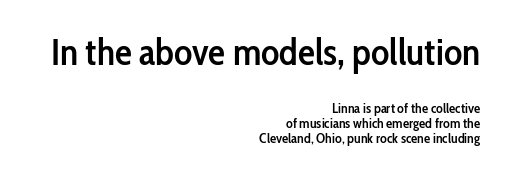
Q: Is the text bold? A: Semi-bold.
Q: Is the text italic (slanted)? A: No, it is upright.
Q: Is the typeface a serif or a sans-serif typeface? A: Sans-serif.
Q: Is the text underlined? A: No.
Q: How is the paragraph aligned? A: Right-aligned.
Q: Is the spacing between letters normal or unusually wide? A: Normal.
Q: Is the spacing between lines tight, normal or loose? A: Tight.
Q: Which block of text is set in a larger size, the first (top) or the second (bottom)? A: The first (top) one.
Q: Width (condensed, normal, or wide)? A: Condensed.
Q: Stroke contrast? A: Low.
Q: x-height? A: Medium.
Q: Monospaced? A: No.
